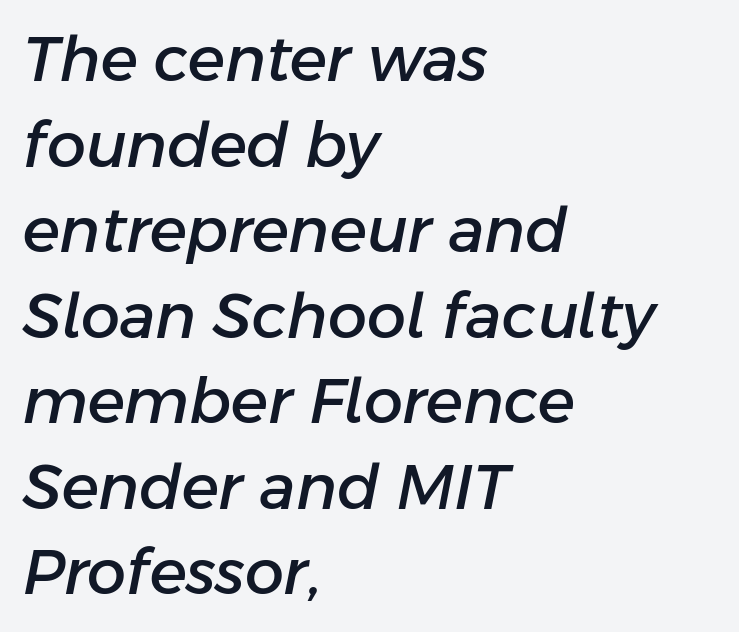
{"italic": "yes", "lean": "right", "slant_degrees": 11, "width": "normal", "stroke_contrast": "low", "x_height": "medium", "monospaced": "no", "underline": "no", "align": "left", "line_spacing": "normal", "line_spacing_ratio": 1.38, "letter_spacing": "normal", "letter_spacing_em": 0.0, "glyph_px": 62}
